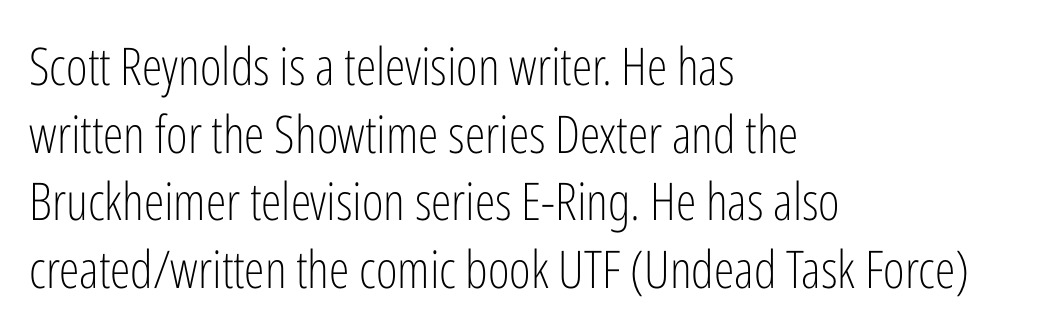
The image shows 52 px light, condensed sans-serif type, upright; set left-aligned, normal line spacing (1.3x), normal letter spacing, not underlined; low stroke contrast and a medium x-height.
